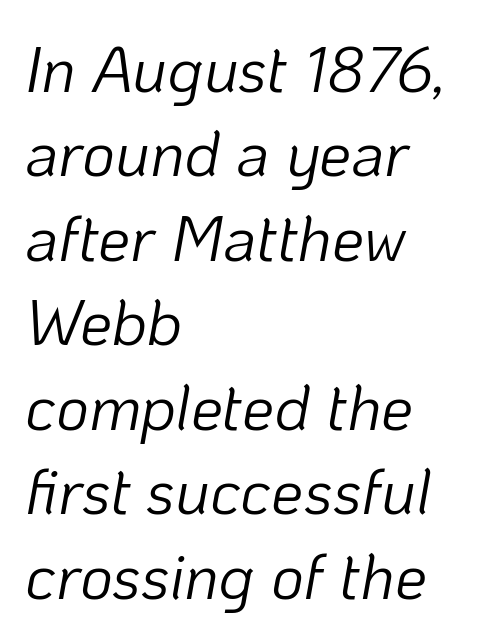
Reading down the column, the eye jumps a familiar distance to each next line. You could not count columns in this text — the font is proportionally spaced. The weight would be labelled regular, book, light, or lighter still. Glance below the letters and you will spot only blank space. The axis of the letterforms is tilted away from vertical. Caption: standard tracking, unaltered.
